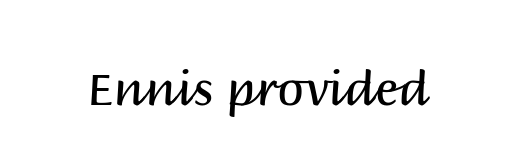
Stroke mass is kept to a normal reading level or below. The rendering shows plain stroke endings on the letterforms — a sans-serif design. Default kerning and tracking; the words read as compact shapes.
